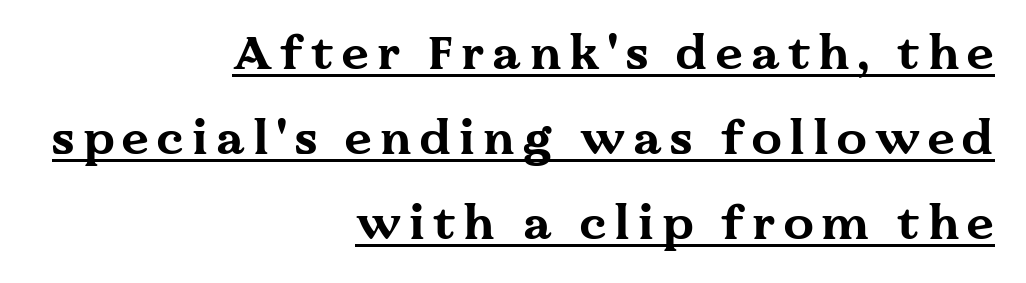
{"serif": "yes", "italic": "no", "bold": "yes", "weight": "bold", "width": "wide", "stroke_contrast": "medium", "x_height": "medium", "monospaced": "no", "underline": "yes", "align": "right", "line_spacing_ratio": 1.77, "glyph_px": 48}
